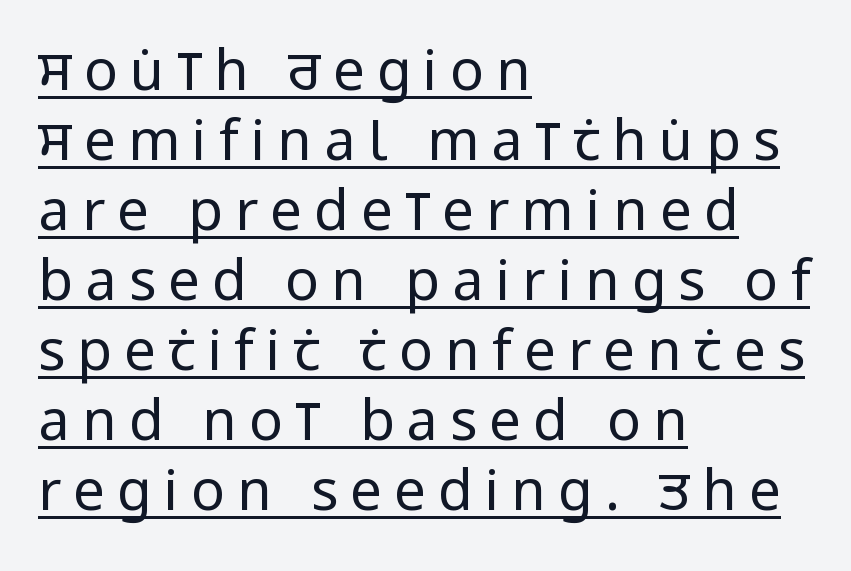
The image shows 56 px regular-weight, condensed sans-serif type, upright; set left-aligned, normal line spacing (1.25x), unusually wide letter spacing (+0.22 em), underlined; low stroke contrast and a large x-height.
